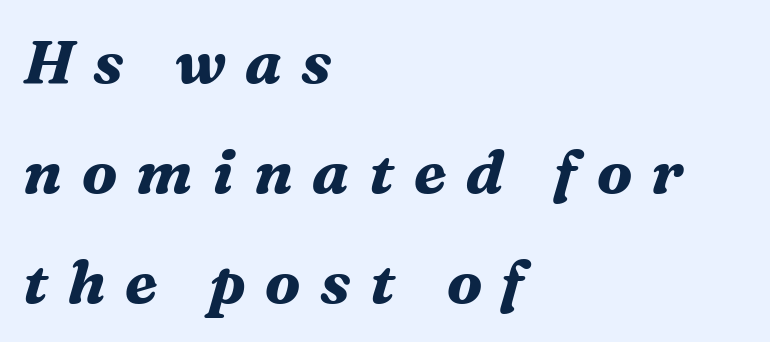
Any mark beneath the type? The region is blank. Display-style spreading of the glyphs; the letterfit is very open. The glyphs have the mass of a bold cut. The designer went with a serif here, giving each stem small feet. The rendering uses natural spacing where letterforms have individual widths.
